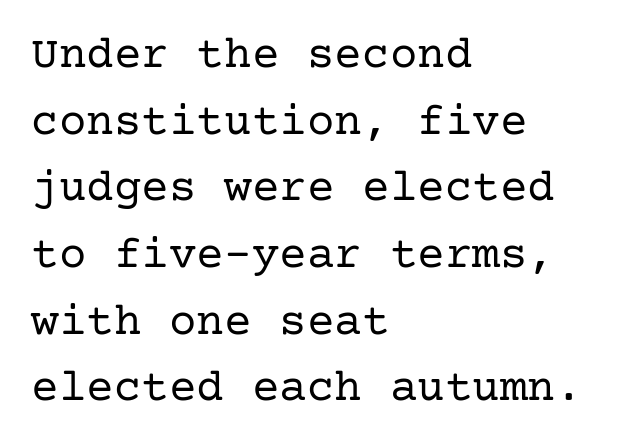
This is serif lettering, the kind often seen in printed books. When letters stand straight like this, we call the style roman or upright. No extra ink here — the face is not bold. Horizontally, the lines are justified to the leading edge only. This block has exactly the height ordinary leading produces. Here the glyphs are tracked normally, forming tight word shapes.
